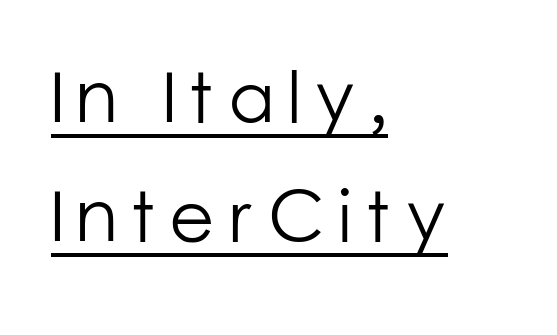
Q: Is the text bold? A: No.
Q: Is the text italic (slanted)? A: No, it is upright.
Q: Is the typeface a serif or a sans-serif typeface? A: Sans-serif.
Q: Is the text underlined? A: Yes.
Q: How is the paragraph aligned? A: Left-aligned.
Q: Is the spacing between lines tight, normal or loose? A: Normal.
Q: Width (condensed, normal, or wide)? A: Normal.
Q: Stroke contrast? A: Low.
Q: x-height? A: Medium.
Q: Monospaced? A: No.
